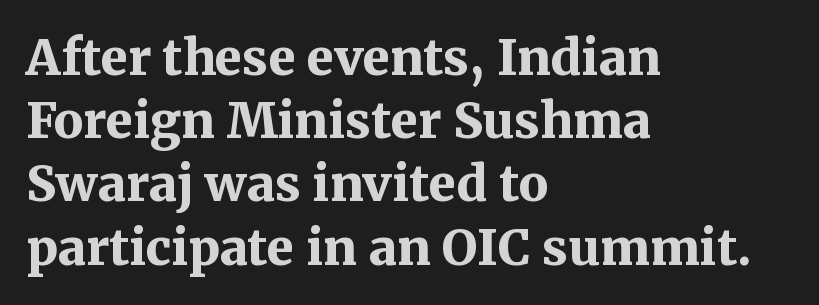
Q: Is the text bold? A: Yes.
Q: Is the text italic (slanted)? A: No, it is upright.
Q: Is the typeface a serif or a sans-serif typeface? A: Serif.
Q: Is the text underlined? A: No.
Q: How is the paragraph aligned? A: Left-aligned.
Q: Is the spacing between letters normal or unusually wide? A: Normal.
Q: Is the spacing between lines tight, normal or loose? A: Normal.
Q: Width (condensed, normal, or wide)? A: Normal.
Q: Stroke contrast? A: Medium.
Q: x-height? A: Medium.
Q: Monospaced? A: No.
